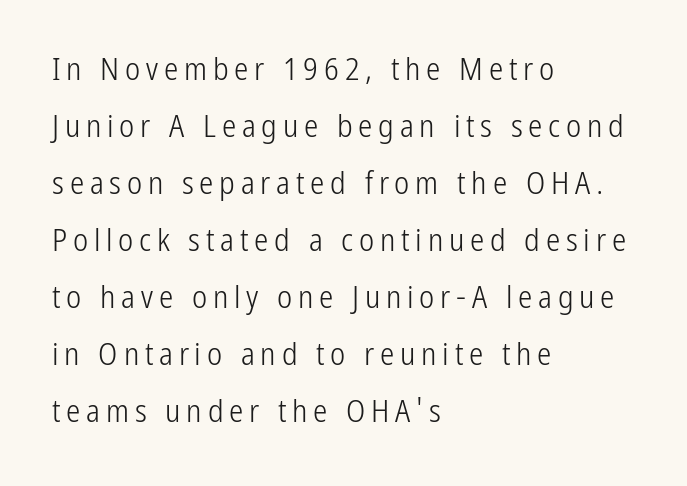
Q: Is the text bold? A: No.
Q: Is the text italic (slanted)? A: No, it is upright.
Q: Is the typeface a serif or a sans-serif typeface? A: Sans-serif.
Q: Is the text underlined? A: No.
Q: How is the paragraph aligned? A: Left-aligned.
Q: Width (condensed, normal, or wide)? A: Condensed.
Q: Stroke contrast? A: Low.
Q: x-height? A: Medium.
Q: Monospaced? A: No.
